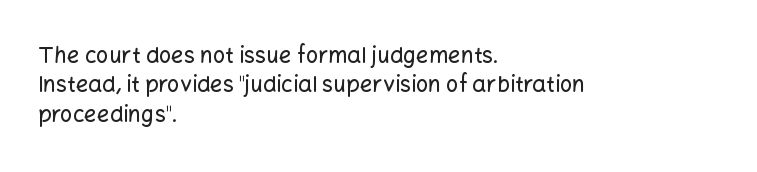
{"italic": "no", "underline": "no", "align": "left", "line_spacing": "normal", "line_spacing_ratio": 1.34, "letter_spacing": "normal", "letter_spacing_em": 0.0, "glyph_px": 22}
